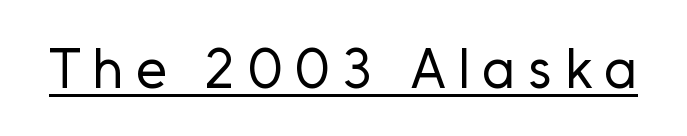
{"serif": "no", "italic": "no", "bold": "no", "weight": "regular", "width": "normal", "stroke_contrast": "low", "x_height": "medium", "monospaced": "no", "underline": "yes", "letter_spacing": "wide", "letter_spacing_em": 0.22, "glyph_px": 56}
